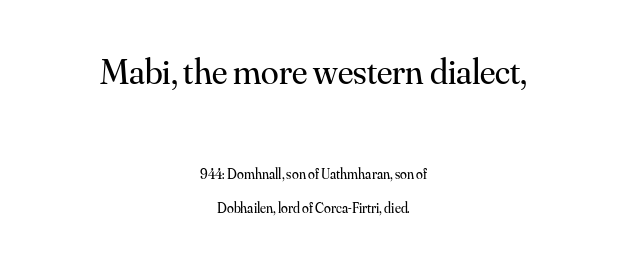
The passage shown stacks its lines with a broad gap. This sample is center-justified, so both line endings float freely. Each word holds together tightly as a unit, with standard inter-letter gaps. If you squint, the top block still reads clearly — it's the larger of the two.
